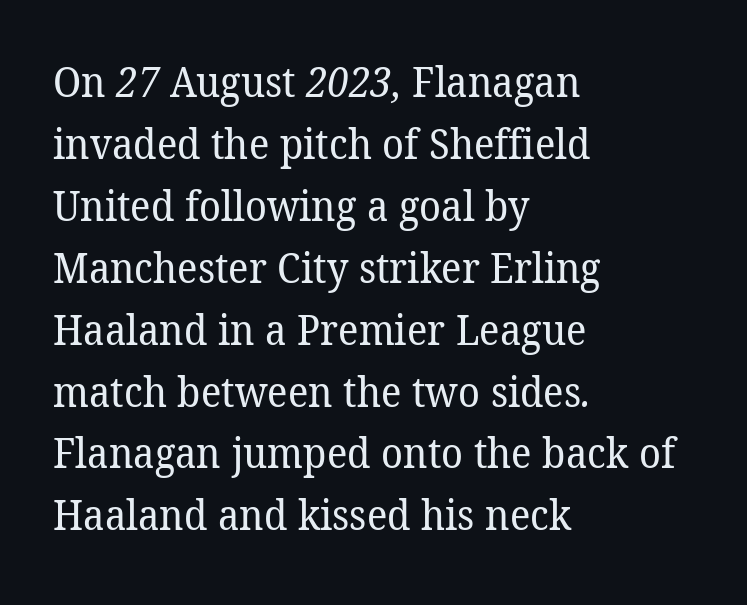
The image shows 41 px regular-weight serif type; set left-aligned, normal line spacing (1.51x), normal letter spacing, not underlined; low stroke contrast and a medium x-height.
